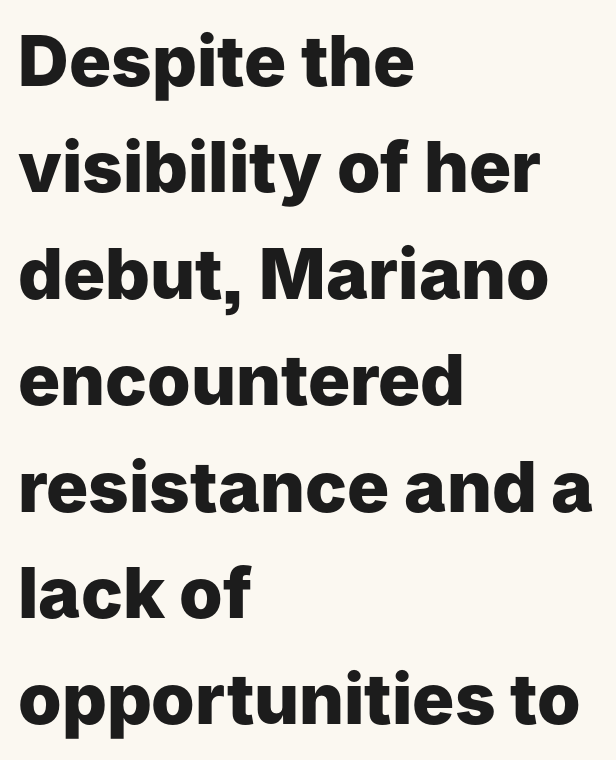
{"serif": "no", "italic": "no", "bold": "yes", "weight": "heavy", "width": "normal", "stroke_contrast": "low", "x_height": "medium", "monospaced": "no", "underline": "no", "align": "left", "line_spacing": "normal", "line_spacing_ratio": 1.52, "letter_spacing": "normal", "letter_spacing_em": 0.0, "glyph_px": 70}
